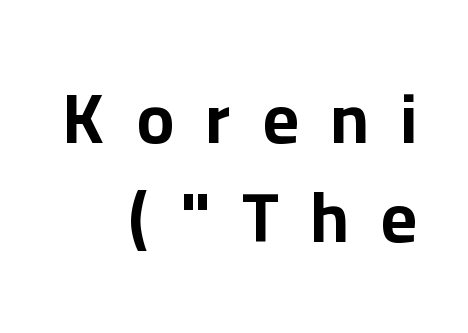
{"serif": "no", "italic": "no", "bold": "yes", "weight": "bold", "width": "normal", "stroke_contrast": "low", "x_height": "medium", "monospaced": "no", "underline": "no", "align": "right", "line_spacing": "normal", "line_spacing_ratio": 1.41, "letter_spacing": "wide", "letter_spacing_em": 0.45, "glyph_px": 70}
